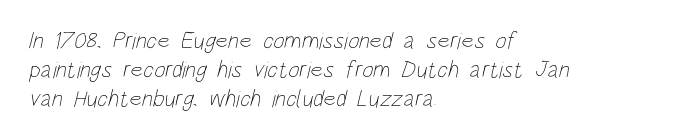
{"bold": "no", "underline": "no", "align": "left", "line_spacing_ratio": 1.21, "letter_spacing": "normal", "letter_spacing_em": 0.0, "glyph_px": 24}
